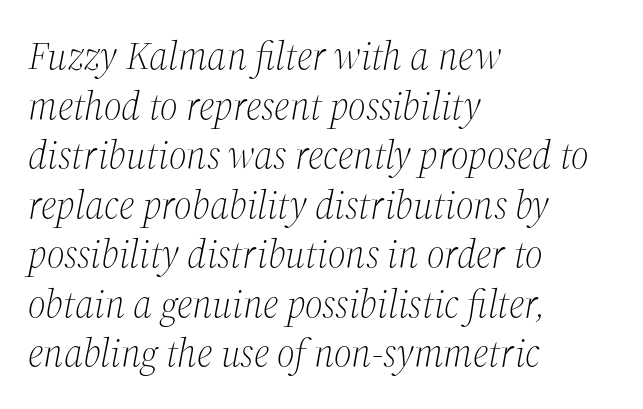
The image shows 39 px light serif type, italic (leaning right); set left-aligned, normal line spacing (1.27x), normal letter spacing, not underlined; medium stroke contrast and a medium x-height.
